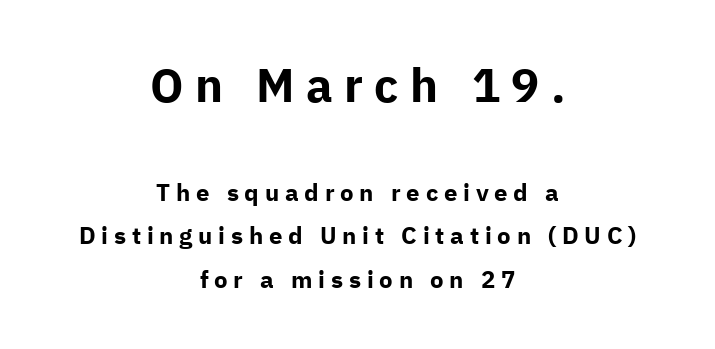
Q: Is the text bold? A: Yes.
Q: Is the text italic (slanted)? A: No, it is upright.
Q: Is the typeface a serif or a sans-serif typeface? A: Sans-serif.
Q: Is the text underlined? A: No.
Q: How is the paragraph aligned? A: Centered.
Q: Is the spacing between letters normal or unusually wide? A: Unusually wide.
Q: Which block of text is set in a larger size, the first (top) or the second (bottom)? A: The first (top) one.
Q: Width (condensed, normal, or wide)? A: Normal.
Q: Stroke contrast? A: Low.
Q: x-height? A: Medium.
Q: Monospaced? A: No.
